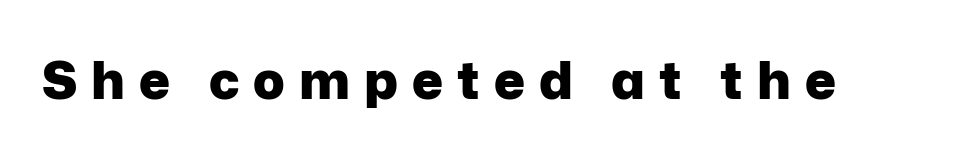
{"serif": "no", "italic": "no", "bold": "yes", "weight": "heavy", "width": "normal", "stroke_contrast": "low", "x_height": "medium", "monospaced": "no", "underline": "no", "letter_spacing": "wide", "letter_spacing_em": 0.27, "glyph_px": 52}
